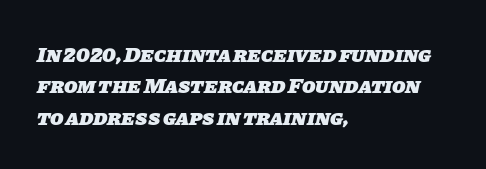
The image shows 22 px bold type; set left-aligned, normal line spacing (1.43x), normal letter spacing, not underlined.
